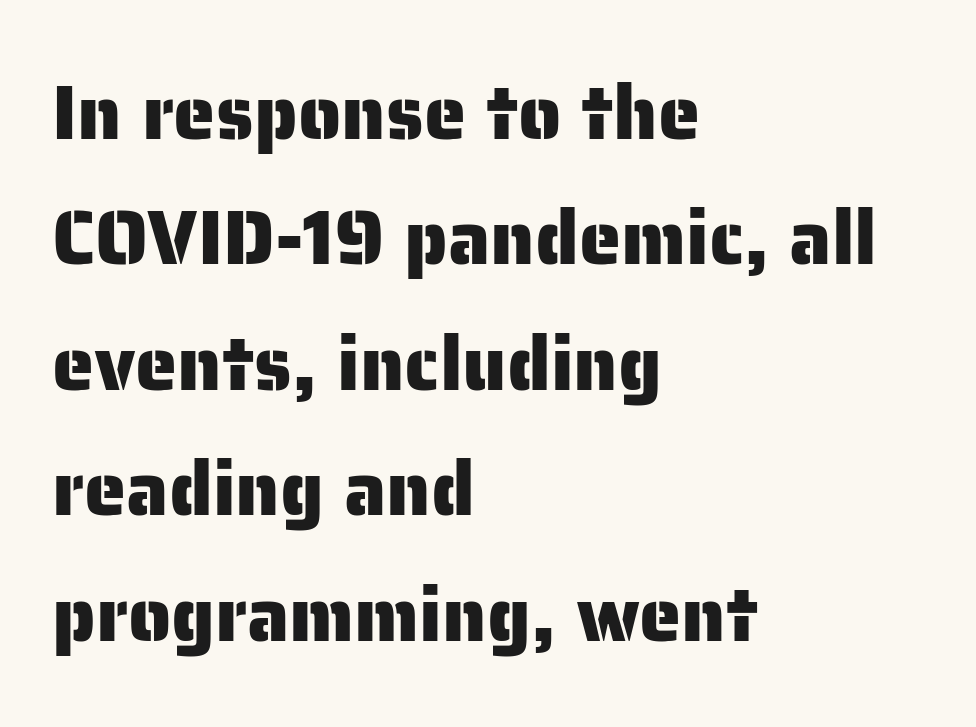
The specimen reads as upright at a glance. One-word summary of the alignment: left. Descender tails drop into unmarked territory. The letters carry no serifs — their stems end cleanly without finishing strokes.
